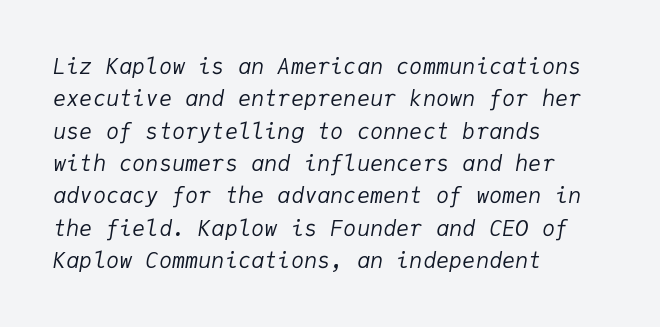
{"italic": "yes", "lean": "right", "slant_degrees": 9, "bold": "no", "underline": "no", "align": "left", "line_spacing": "normal", "line_spacing_ratio": 1.47, "letter_spacing": "normal", "letter_spacing_em": 0.0, "glyph_px": 22}
